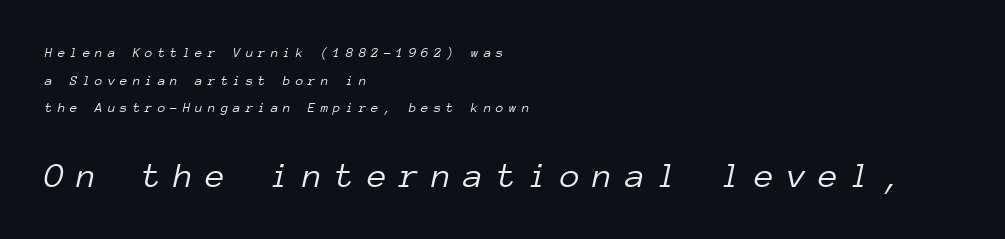
{"italic": "yes", "lean": "right", "slant_degrees": 12, "bold": "no", "weight": "light", "width": "normal", "stroke_contrast": "low", "x_height": "medium", "monospaced": "yes", "underline": "no", "align": "left", "line_spacing": "loose", "line_spacing_ratio": 1.97, "letter_spacing": "wide", "letter_spacing_em": 0.35, "larger_block": "second", "size_ratio": 2.57, "glyph_px": 36}
